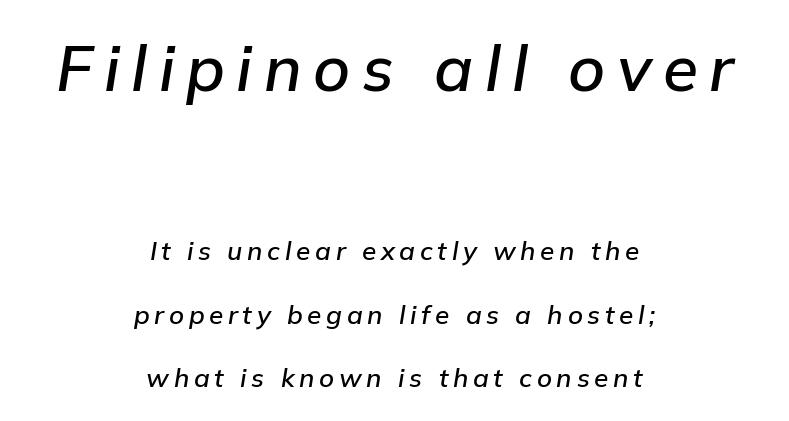
Q: Is the text italic (slanted)? A: Yes, it leans right by about 9 degrees.
Q: Is the text underlined? A: No.
Q: How is the paragraph aligned? A: Centered.
Q: Is the spacing between lines tight, normal or loose? A: Loose.
Q: Which block of text is set in a larger size, the first (top) or the second (bottom)? A: The first (top) one.
Q: Width (condensed, normal, or wide)? A: Normal.
Q: Stroke contrast? A: Low.
Q: x-height? A: Medium.
Q: Monospaced? A: No.
